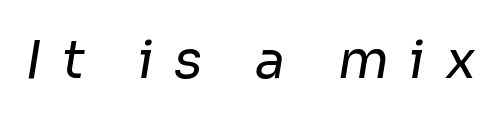
{"serif": "no", "bold": "no", "weight": "regular", "width": "normal", "stroke_contrast": "low", "x_height": "medium", "monospaced": "no", "underline": "no", "letter_spacing": "wide", "letter_spacing_em": 0.38, "glyph_px": 53}
